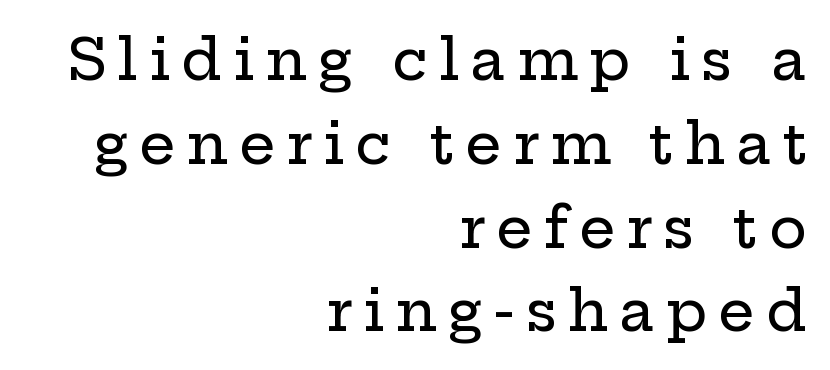
The type family on display is of the serif kind. Think of a printed novel: that variable character pitch is what you see here. Underline: absent. Teacher's note: observe the even right margin — that is flush-right alignment.
